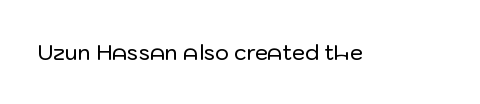
{"italic": "no", "underline": "no", "letter_spacing": "normal", "letter_spacing_em": 0.0, "glyph_px": 21}
